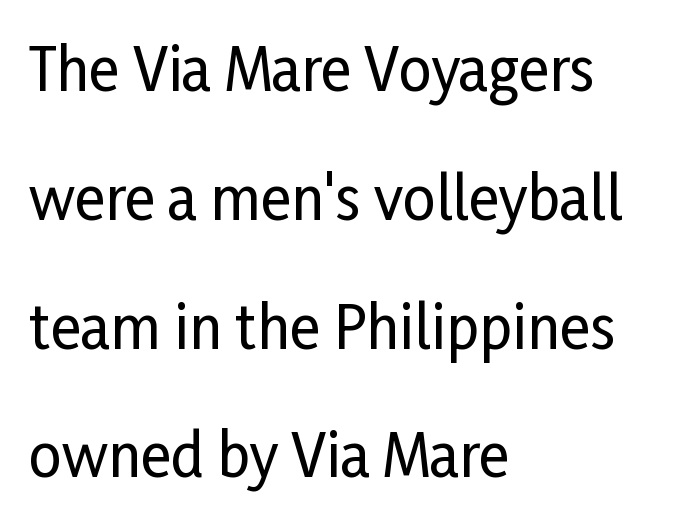
{"serif": "no", "italic": "no", "width": "condensed", "stroke_contrast": "low", "x_height": "medium", "monospaced": "no", "underline": "no", "align": "left", "line_spacing": "loose", "line_spacing_ratio": 2.22, "letter_spacing": "normal", "letter_spacing_em": 0.0, "glyph_px": 58}
